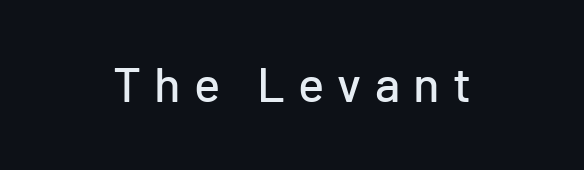
Look at the bottom of the vertical strokes: they stop flat, with no serifs. Each row of text sits above clean, open space. Tracking here is generous; glyphs stand well apart from one another. Horizontal alignment here is central, giving a formal, balanced look. Vertical strokes here are truly vertical.
